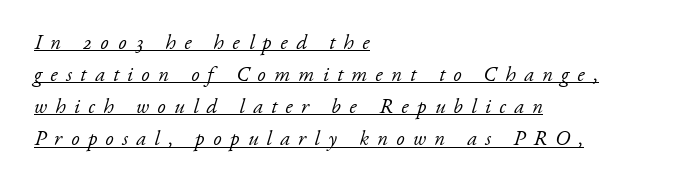
{"italic": "yes", "lean": "right", "slant_degrees": 17, "bold": "no", "underline": "yes", "align": "left", "line_spacing": "normal", "line_spacing_ratio": 1.53, "letter_spacing": "wide", "letter_spacing_em": 0.4, "glyph_px": 21}
